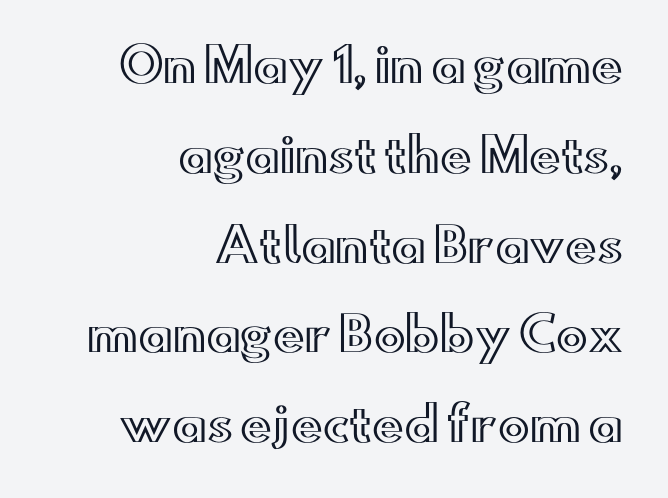
Compared with a flush-left layout, this one pins lines to the opposite, right side. Each new line begins a long way beneath the previous one. Each word holds together tightly as a unit, with standard inter-letter gaps. A roman cut, with each character standing at attention.
